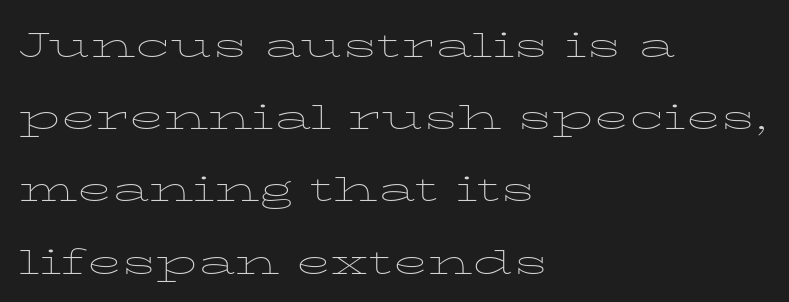
{"italic": "no", "bold": "no", "weight": "thin", "width": "wide", "stroke_contrast": "low", "x_height": "medium", "monospaced": "no", "underline": "no", "align": "left", "line_spacing": "normal", "line_spacing_ratio": 1.57, "letter_spacing": "normal", "letter_spacing_em": 0.0, "glyph_px": 46}
